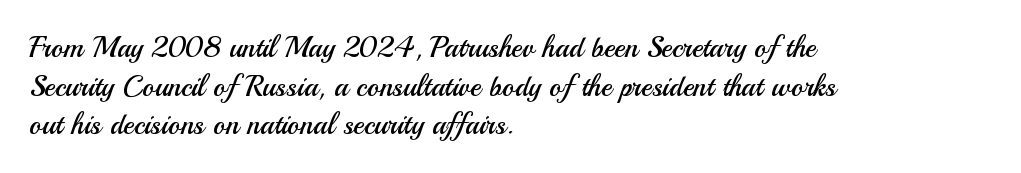
The paragraph has a hard left edge and a soft right edge. A normal amount of white space separates one row of letters from the next. Unbolded letterforms with no extra heft.
